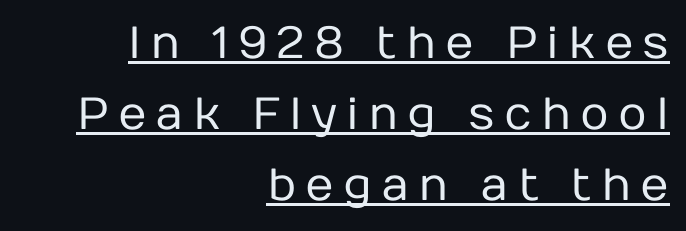
Q: Is the text bold? A: No.
Q: Is the text italic (slanted)? A: No, it is upright.
Q: Is the typeface a serif or a sans-serif typeface? A: Sans-serif.
Q: Is the text underlined? A: Yes.
Q: How is the paragraph aligned? A: Right-aligned.
Q: Is the spacing between letters normal or unusually wide? A: Unusually wide.
Q: Is the spacing between lines tight, normal or loose? A: Normal.
Q: Width (condensed, normal, or wide)? A: Normal.
Q: Stroke contrast? A: Low.
Q: x-height? A: Medium.
Q: Monospaced? A: No.
